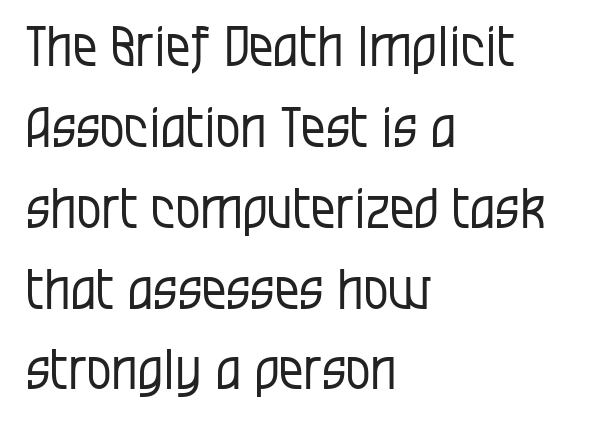
{"serif": "no", "italic": "no", "bold": "no", "weight": "regular", "width": "condensed", "stroke_contrast": "low", "x_height": "large", "monospaced": "no", "underline": "no", "align": "left", "line_spacing": "normal", "line_spacing_ratio": 1.47, "letter_spacing": "normal", "letter_spacing_em": 0.0, "glyph_px": 55}
